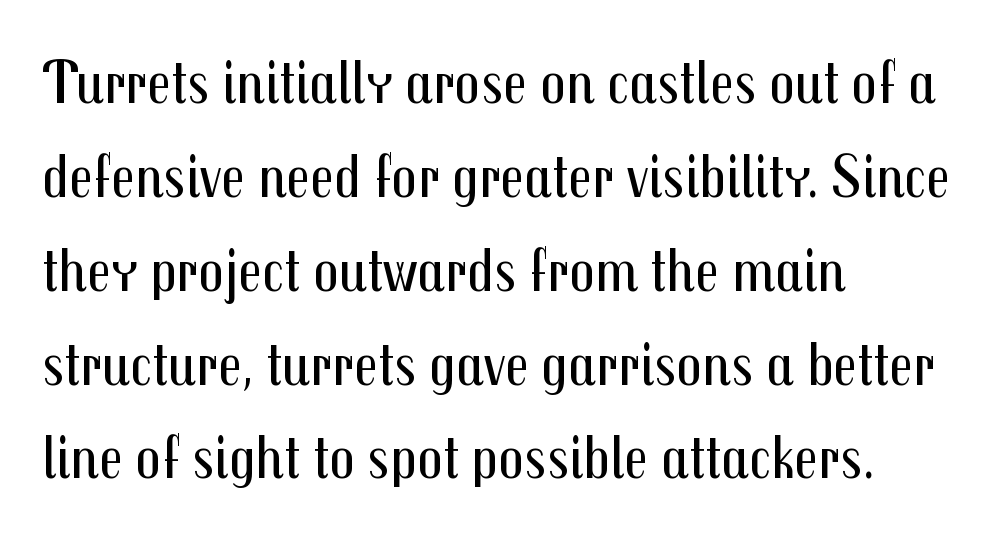
Letterform terminals end flat and unadorned throughout the passage. How would I describe the line gaps? Plain and ordinary. Inter-character spacing is left at the font's built-in metrics. A roman cut, with each character standing at attention.
